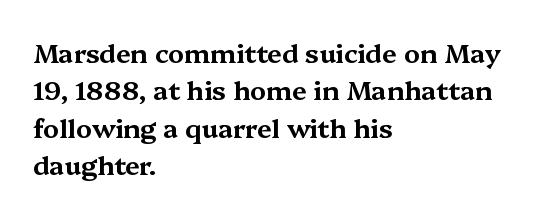
{"italic": "no", "underline": "no", "align": "left", "line_spacing": "normal", "line_spacing_ratio": 1.44, "letter_spacing": "normal", "letter_spacing_em": 0.0, "glyph_px": 26}
